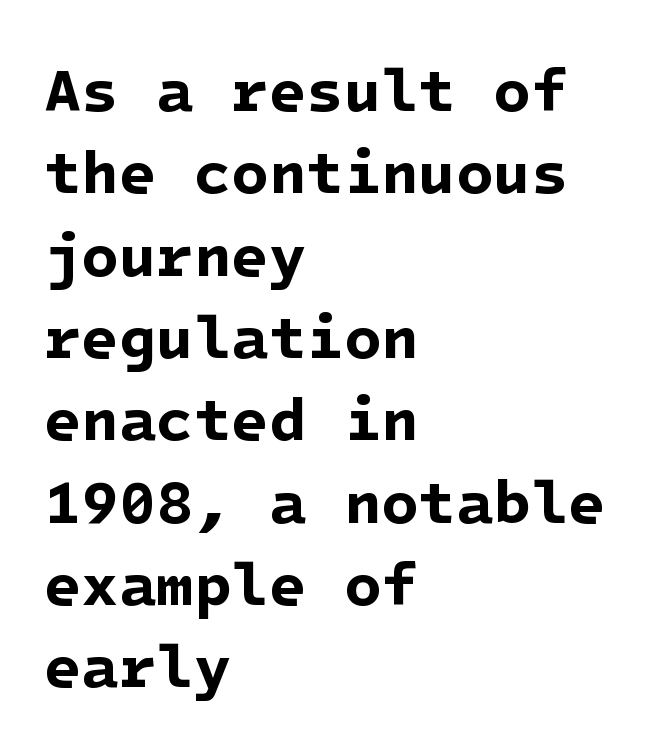
Anything drawn beneath the words? Only blank space. Honestly, the row spacing looks completely unremarkable. No extra tracking has been applied to these lines. Regarding serifs, this sample does without them. Compared with a centered layout, this one pins lines to the left instead.
